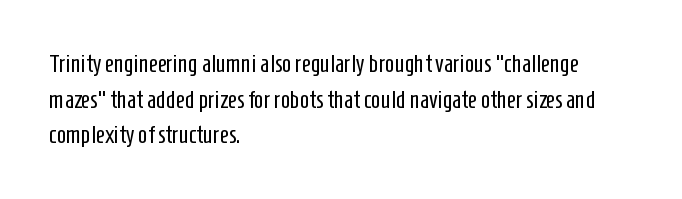
The image shows 25 px text type, upright; set left-aligned, normal line spacing (1.43x), normal letter spacing, not underlined.
